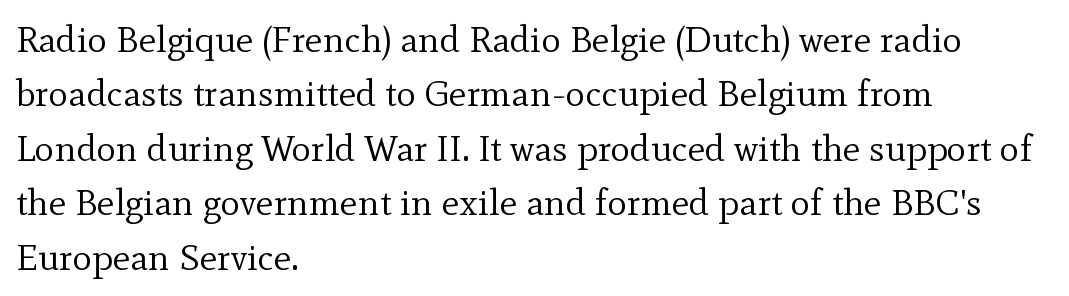
Q: Is the text bold? A: No.
Q: Is the text italic (slanted)? A: No, it is upright.
Q: Is the typeface a serif or a sans-serif typeface? A: Serif.
Q: Is the text underlined? A: No.
Q: How is the paragraph aligned? A: Left-aligned.
Q: Is the spacing between letters normal or unusually wide? A: Normal.
Q: Is the spacing between lines tight, normal or loose? A: Normal.
Q: Width (condensed, normal, or wide)? A: Normal.
Q: x-height? A: Small.
Q: Monospaced? A: No.
